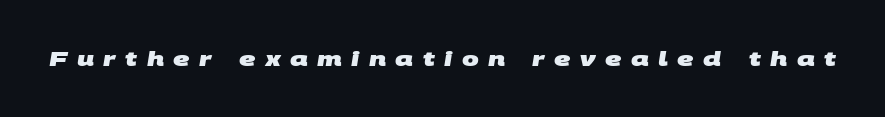
The image shows 20 px bold type; set unusually wide letter spacing (+0.47 em), not underlined.
